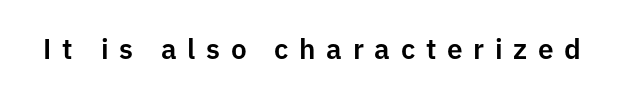
Q: Is the text italic (slanted)? A: No, it is upright.
Q: Is the typeface a serif or a sans-serif typeface? A: Sans-serif.
Q: Is the text underlined? A: No.
Q: Is the spacing between letters normal or unusually wide? A: Unusually wide.
Q: Width (condensed, normal, or wide)? A: Normal.
Q: Stroke contrast? A: Low.
Q: x-height? A: Medium.
Q: Monospaced? A: No.
